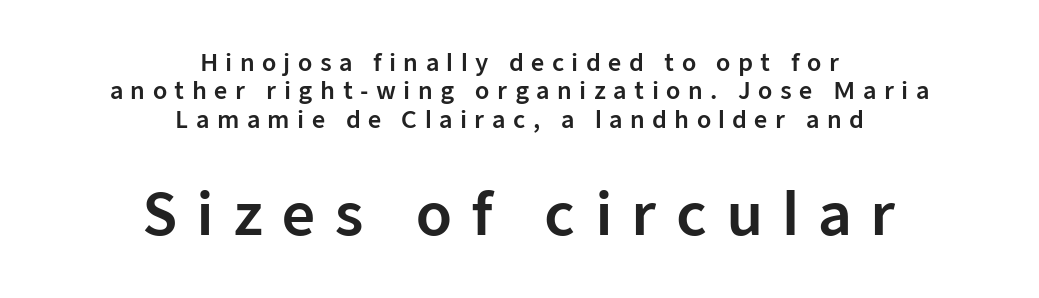
The image shows 58 px sans-serif type, upright; set centered, line spacing 1.23x, unusually wide letter spacing (+0.32 em), not underlined; the second (bottom) block is 2.52x larger; low stroke contrast and a medium x-height.
